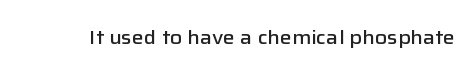
Q: Is the text bold? A: Semi-bold.
Q: Is the text italic (slanted)? A: No, it is upright.
Q: Is the text underlined? A: No.
Q: Is the spacing between letters normal or unusually wide? A: Normal.
